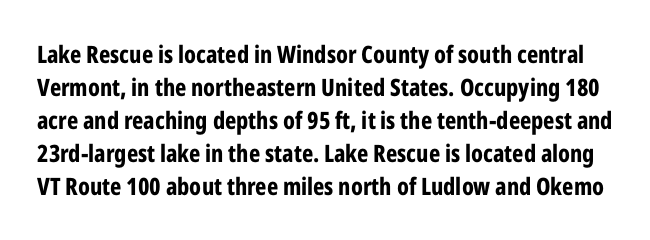
{"italic": "no", "bold": "yes", "underline": "no", "line_spacing": "normal", "line_spacing_ratio": 1.37, "letter_spacing": "normal", "letter_spacing_em": 0.0, "glyph_px": 24}
